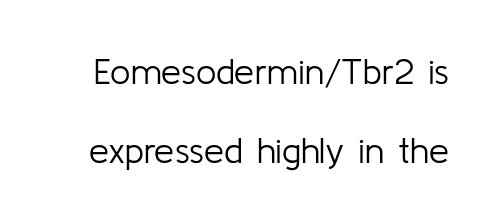
Q: Is the text bold? A: No.
Q: Is the text italic (slanted)? A: No, it is upright.
Q: Is the typeface a serif or a sans-serif typeface? A: Sans-serif.
Q: Is the text underlined? A: No.
Q: Is the spacing between letters normal or unusually wide? A: Normal.
Q: Is the spacing between lines tight, normal or loose? A: Loose.
Q: Width (condensed, normal, or wide)? A: Normal.
Q: Stroke contrast? A: Low.
Q: x-height? A: Medium.
Q: Monospaced? A: No.
